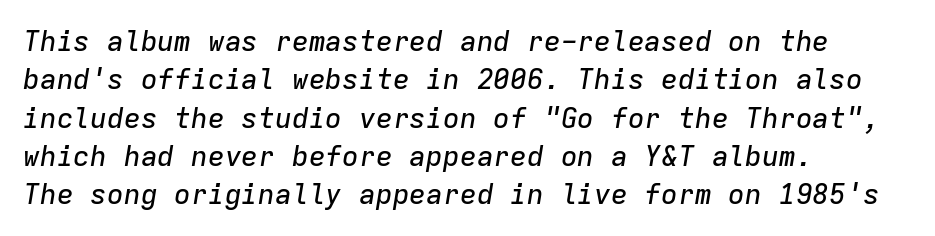
The letterforms sit shoulder to shoulder at normal distance. Spacing verdict: monospaced, one width for all characters. Anything drawn beneath the words? Only blank space. Leading: standard.
